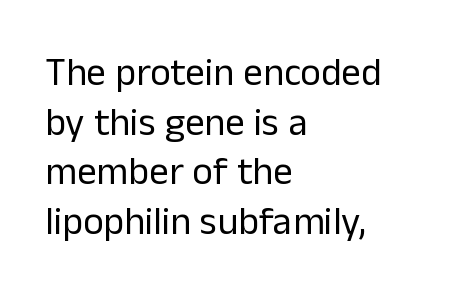
{"serif": "no", "italic": "no", "bold": "no", "weight": "regular", "width": "normal", "stroke_contrast": "low", "x_height": "medium", "monospaced": "no", "underline": "no", "align": "left", "line_spacing": "normal", "line_spacing_ratio": 1.27, "letter_spacing": "normal", "letter_spacing_em": 0.0, "glyph_px": 39}
